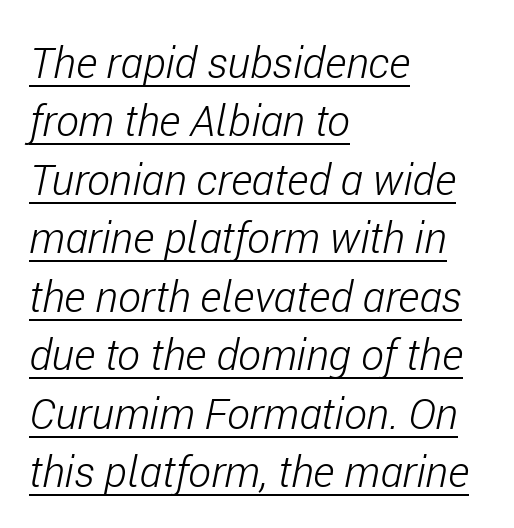
Here the glyphs are tracked normally, forming tight word shapes. The font is comparable to plain body text, perhaps lighter. The compositor pushed each line to the left boundary. This sample keeps an unexceptional amount of space between lines. Is the type slanted? Yes — the strokes lean at a clear angle.
